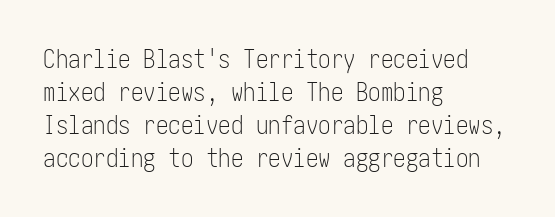
{"italic": "no", "bold": "no", "underline": "no", "align": "left", "line_spacing": "normal", "line_spacing_ratio": 1.32, "letter_spacing": "normal", "letter_spacing_em": 0.0, "glyph_px": 25}
